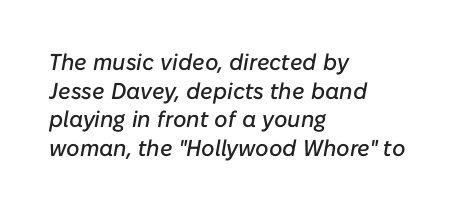
Q: Is the text italic (slanted)? A: Yes, it leans right by about 10 degrees.
Q: Is the text underlined? A: No.
Q: How is the paragraph aligned? A: Left-aligned.
Q: Is the spacing between letters normal or unusually wide? A: Normal.
